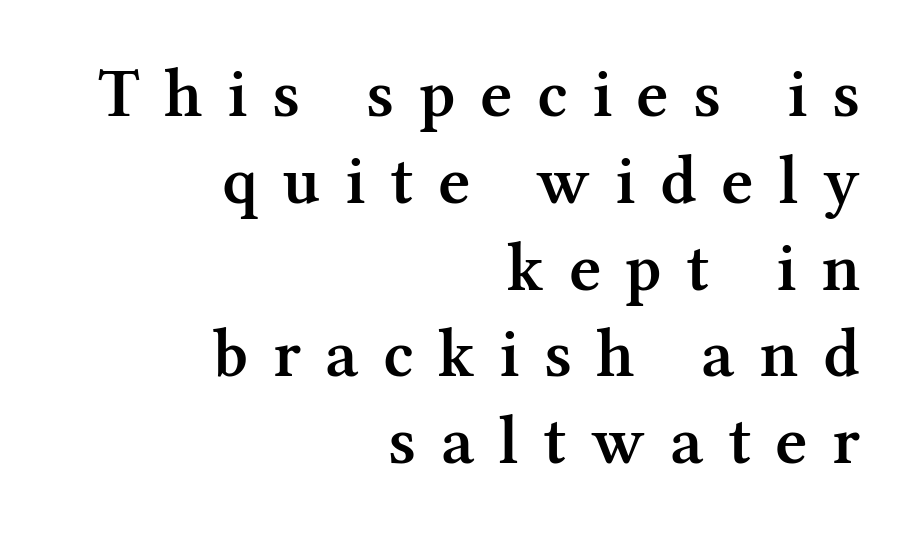
The image shows 70 px semibold serif type, upright; set right-aligned, line spacing 1.24x, unusually wide letter spacing (+0.35 em), not underlined; medium stroke contrast and a medium x-height.
